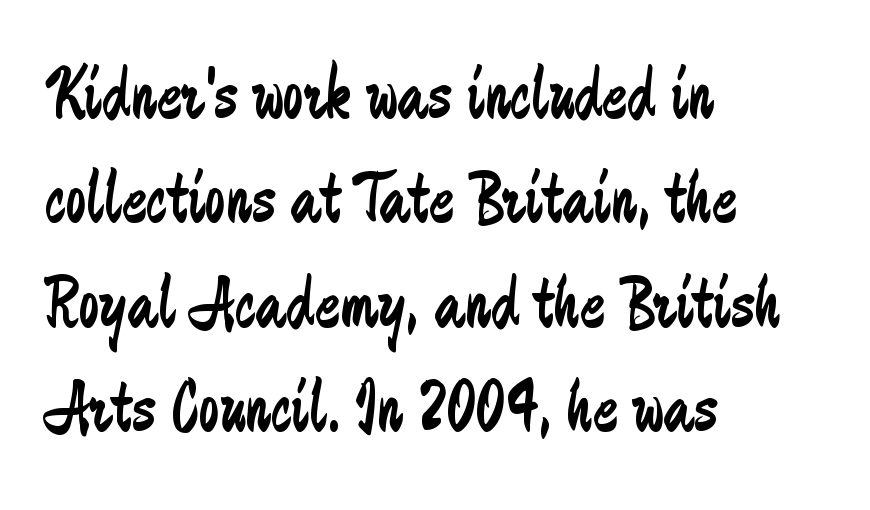
The lines sit at an ordinary, default distance from one another. The strip under each line holds only bare page. Character widths vary here, with narrow letters taking less room than wide ones.
